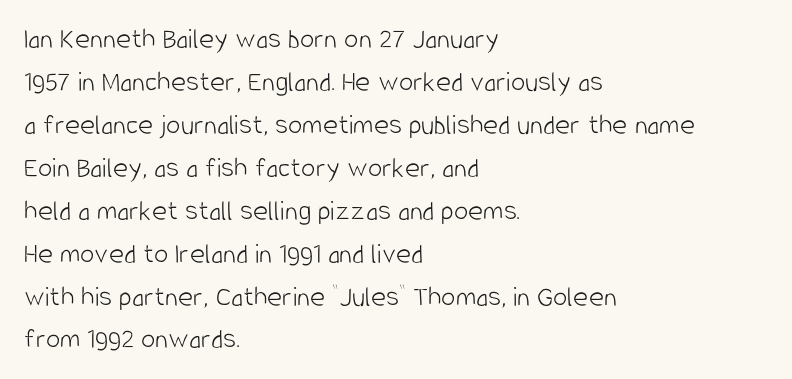
Q: Is the text bold? A: No.
Q: Is the text italic (slanted)? A: No, it is upright.
Q: Is the typeface a serif or a sans-serif typeface? A: Sans-serif.
Q: Is the text underlined? A: No.
Q: How is the paragraph aligned? A: Left-aligned.
Q: Is the spacing between letters normal or unusually wide? A: Normal.
Q: Is the spacing between lines tight, normal or loose? A: Normal.
Q: Width (condensed, normal, or wide)? A: Condensed.
Q: Stroke contrast? A: Low.
Q: x-height? A: Large.
Q: Monospaced? A: No.
